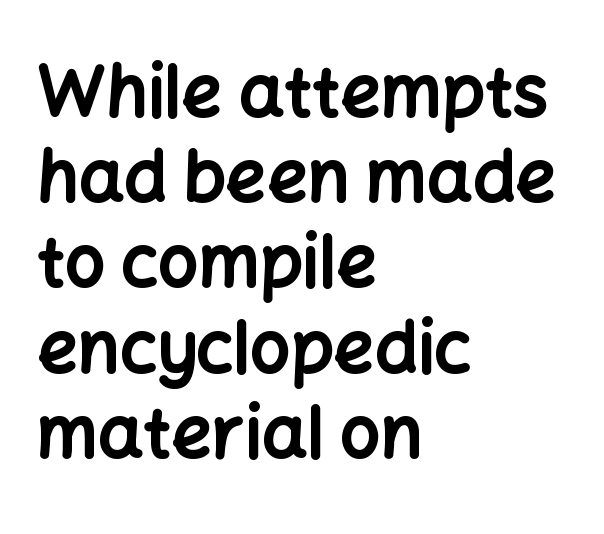
Q: Is the text bold? A: Yes.
Q: Is the text italic (slanted)? A: No, it is upright.
Q: Is the typeface a serif or a sans-serif typeface? A: Sans-serif.
Q: Is the text underlined? A: No.
Q: How is the paragraph aligned? A: Left-aligned.
Q: Is the spacing between letters normal or unusually wide? A: Normal.
Q: Width (condensed, normal, or wide)? A: Normal.
Q: Stroke contrast? A: Low.
Q: x-height? A: Medium.
Q: Monospaced? A: No.
